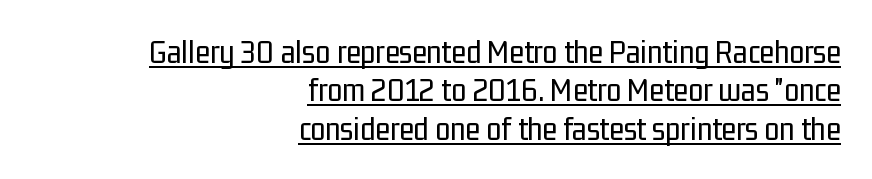
The image shows 34 px regular-weight, condensed sans-serif type, upright; set right-aligned, tight line spacing (1.13x), normal letter spacing, underlined; low stroke contrast and a medium x-height.
